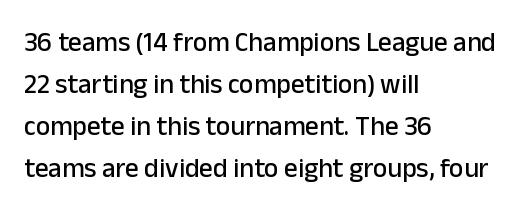
The image shows 27 px text type, upright; set left-aligned, normal line spacing (1.55x), normal letter spacing, not underlined.
